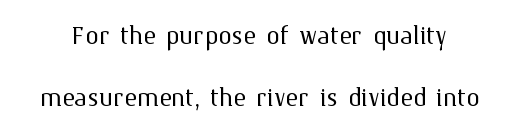
{"italic": "no", "bold": "no", "weight": "light", "width": "normal", "stroke_contrast": "medium", "x_height": "medium", "monospaced": "no", "underline": "no", "line_spacing_ratio": 1.82, "letter_spacing": "normal", "letter_spacing_em": 0.0, "glyph_px": 34}
